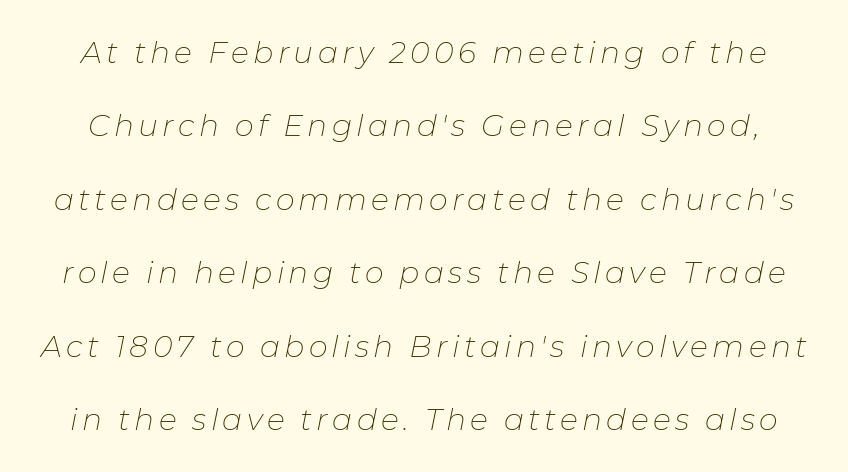
{"italic": "yes", "lean": "right", "slant_degrees": 11, "bold": "no", "weight": "thin", "width": "normal", "stroke_contrast": "low", "x_height": "medium", "monospaced": "no", "underline": "no", "line_spacing": "loose", "line_spacing_ratio": 2.45, "glyph_px": 30}
